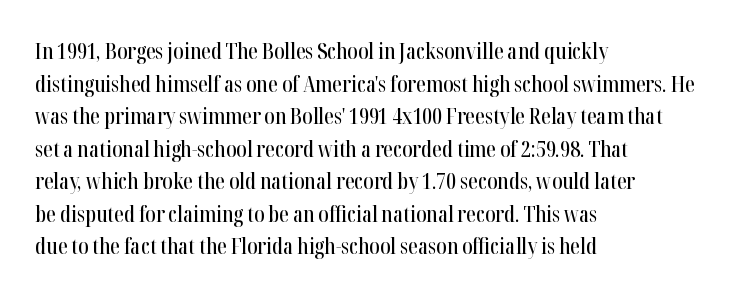
Q: Is the text italic (slanted)? A: No, it is upright.
Q: Is the text underlined? A: No.
Q: How is the paragraph aligned? A: Left-aligned.
Q: Is the spacing between letters normal or unusually wide? A: Normal.
Q: Is the spacing between lines tight, normal or loose? A: Normal.
